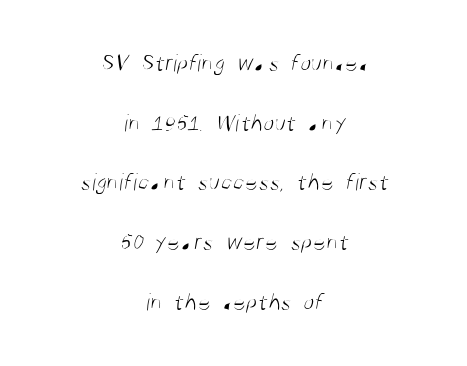
{"bold": "no", "underline": "no", "align": "center", "line_spacing": "loose", "line_spacing_ratio": 2.39, "letter_spacing": "normal", "letter_spacing_em": 0.0, "glyph_px": 25}
